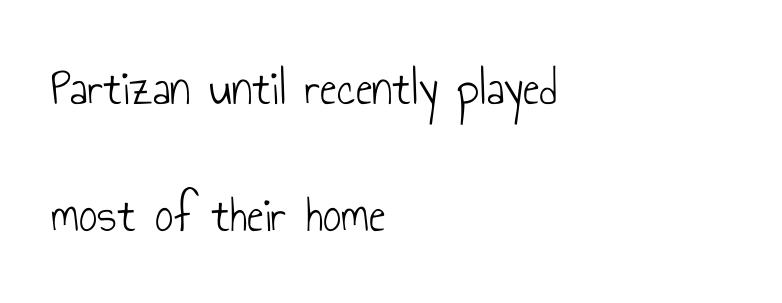
{"serif": "no", "italic": "no", "bold": "no", "weight": "light", "width": "condensed", "stroke_contrast": "low", "x_height": "small", "monospaced": "no", "underline": "no", "align": "left", "line_spacing": "loose", "line_spacing_ratio": 2.49, "letter_spacing": "normal", "letter_spacing_em": 0.0, "glyph_px": 51}
